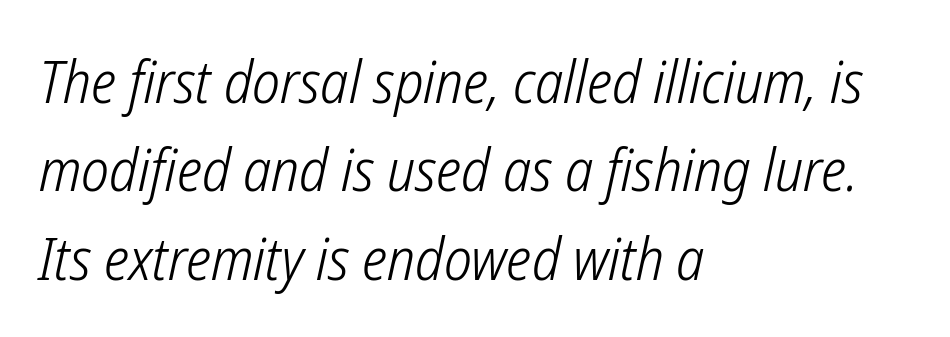
{"serif": "no", "bold": "no", "weight": "light", "width": "condensed", "stroke_contrast": "low", "x_height": "medium", "monospaced": "no", "underline": "no", "align": "left", "line_spacing": "normal", "line_spacing_ratio": 1.5, "letter_spacing": "normal", "letter_spacing_em": 0.0, "glyph_px": 59}
